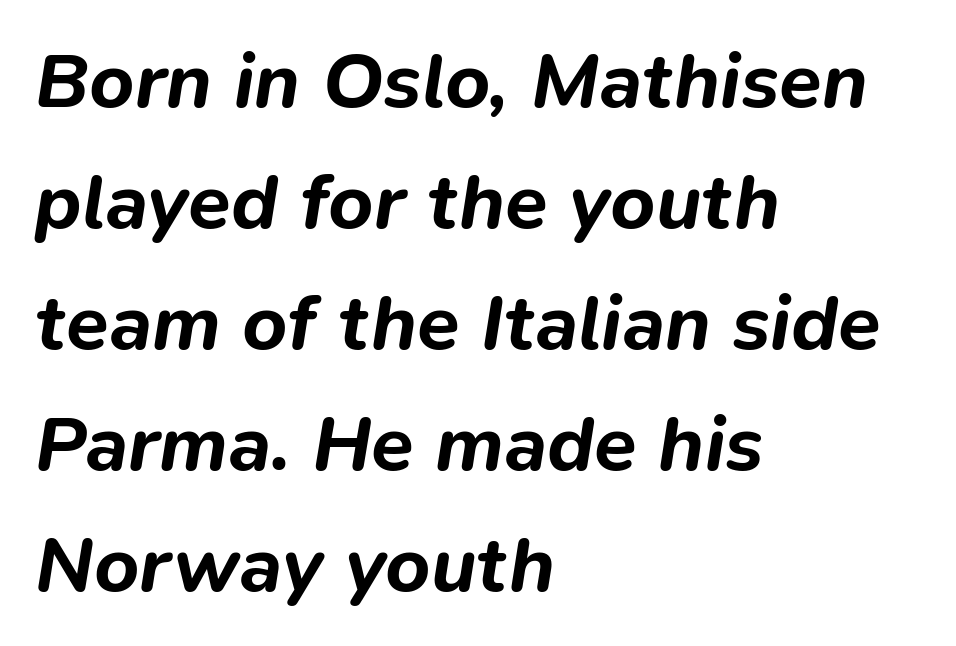
{"italic": "yes", "lean": "right", "slant_degrees": 9, "bold": "yes", "weight": "bold", "width": "normal", "stroke_contrast": "low", "x_height": "medium", "monospaced": "no", "underline": "no", "align": "left", "line_spacing": "normal", "line_spacing_ratio": 1.55, "letter_spacing": "normal", "letter_spacing_em": 0.0, "glyph_px": 78}
